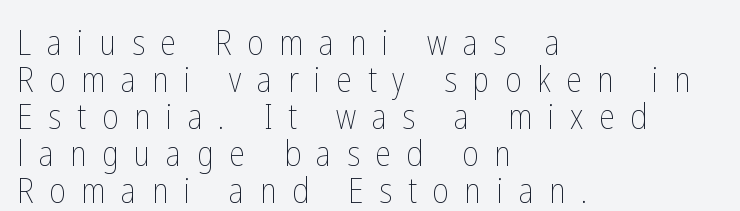
The image shows 35 px thin, condensed type, upright; set left-aligned, tight line spacing (1.06x), unusually wide letter spacing (+0.45 em), not underlined; low stroke contrast and a medium x-height.
